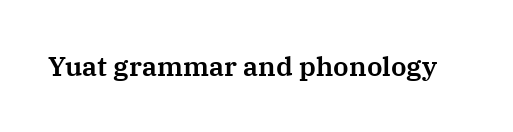
The image shows 27 px text type, upright; set normal letter spacing, not underlined.
